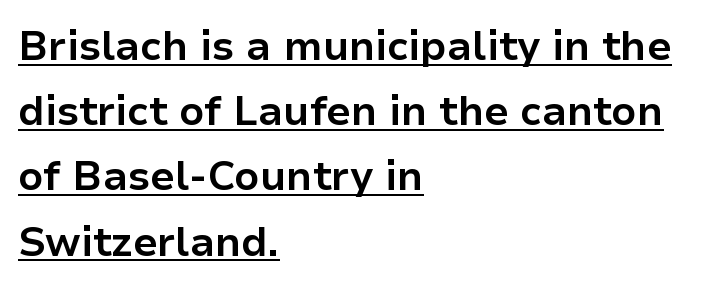
Q: Is the text bold? A: Yes.
Q: Is the text italic (slanted)? A: No, it is upright.
Q: Is the typeface a serif or a sans-serif typeface? A: Sans-serif.
Q: Is the text underlined? A: Yes.
Q: How is the paragraph aligned? A: Left-aligned.
Q: Is the spacing between letters normal or unusually wide? A: Normal.
Q: Is the spacing between lines tight, normal or loose? A: Normal.
Q: Width (condensed, normal, or wide)? A: Normal.
Q: Stroke contrast? A: Low.
Q: x-height? A: Medium.
Q: Monospaced? A: No.
